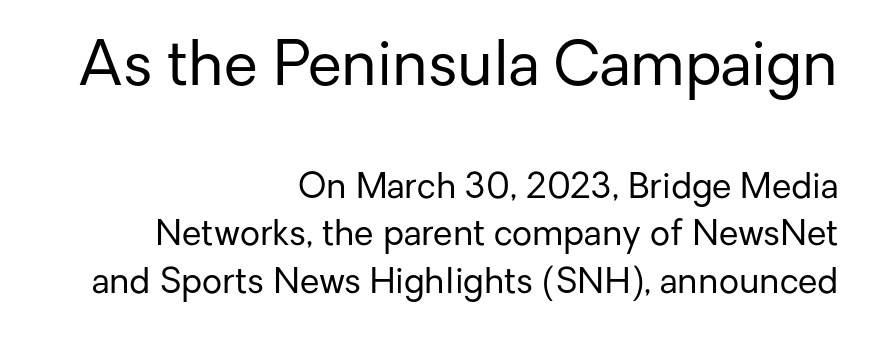
Ordinary non-slanted type is in use. Leftover space on each line is placed entirely before the opening word. Horizontal bands of white between lines are of average thickness. Which of the two is more prominent by size? The first, at the top.
